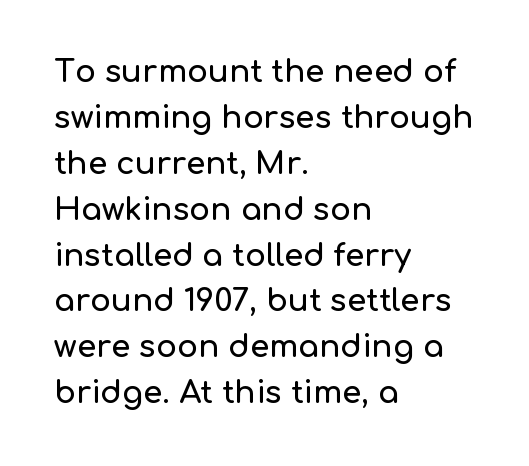
Q: Is the text italic (slanted)? A: No, it is upright.
Q: Is the typeface a serif or a sans-serif typeface? A: Sans-serif.
Q: Is the text underlined? A: No.
Q: How is the paragraph aligned? A: Left-aligned.
Q: Is the spacing between letters normal or unusually wide? A: Normal.
Q: Is the spacing between lines tight, normal or loose? A: Normal.
Q: Width (condensed, normal, or wide)? A: Normal.
Q: Stroke contrast? A: Low.
Q: x-height? A: Medium.
Q: Monospaced? A: No.
